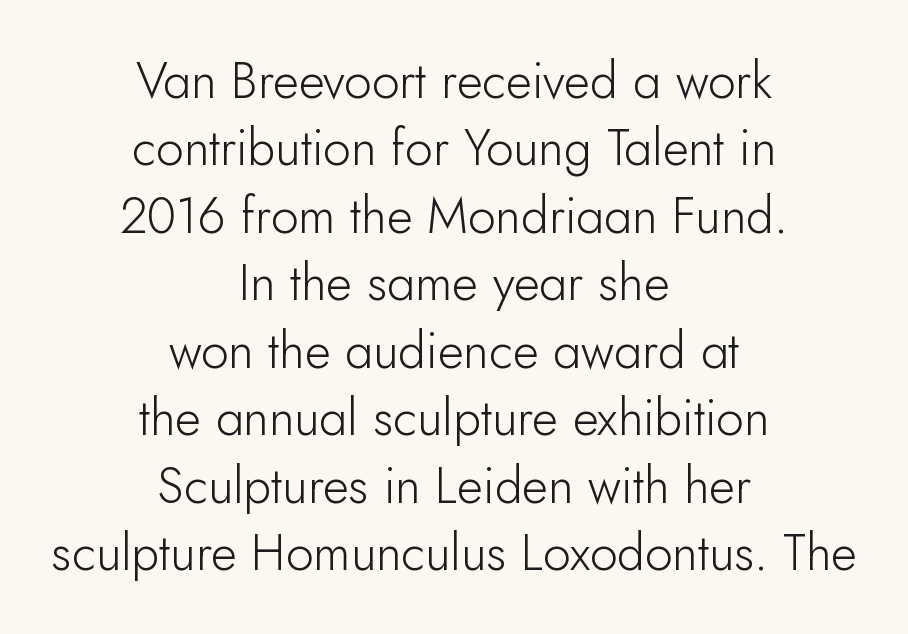
The designer went with a sans here, leaving each stem footless. You could not count columns in this text — the font is proportionally spaced. Glyph-to-glyph distance matches everyday printed text. The vertical gap from one line to the next is medium.
